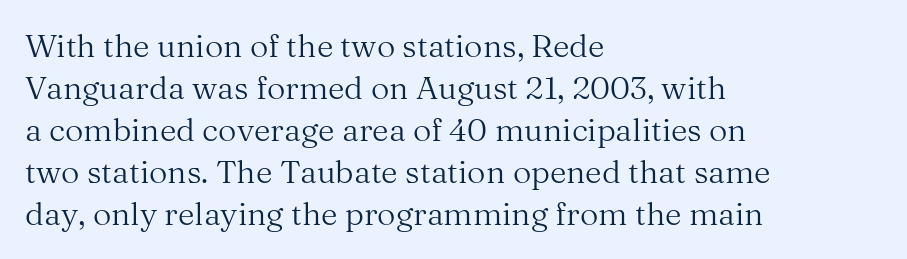
Q: Is the text bold? A: No.
Q: Is the text italic (slanted)? A: No, it is upright.
Q: Is the typeface a serif or a sans-serif typeface? A: Serif.
Q: Is the text underlined? A: No.
Q: How is the paragraph aligned? A: Left-aligned.
Q: Is the spacing between letters normal or unusually wide? A: Normal.
Q: Is the spacing between lines tight, normal or loose? A: Normal.
Q: Width (condensed, normal, or wide)? A: Normal.
Q: Stroke contrast? A: Medium.
Q: x-height? A: Medium.
Q: Monospaced? A: No.
